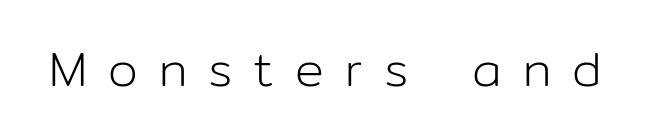
Rendered with straight, roman letterforms. Decoration check: the copy has no underline. Heaviness? Minimal to ordinary, like unemphasized prose. Tracking value appears strongly positive — letters spread wide.
